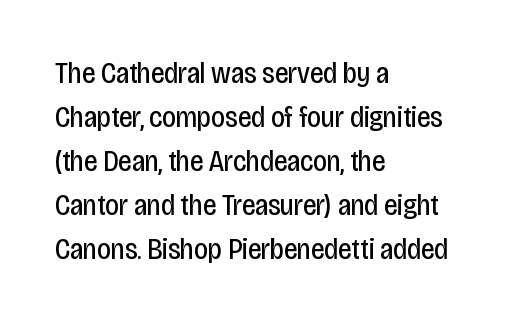
The paragraph shown leans on its left margin. Heft: none added — not bold. These lines are rendered in a variable-pitch font. Baseline-to-baseline distance is the conventional proportion of letter height.
